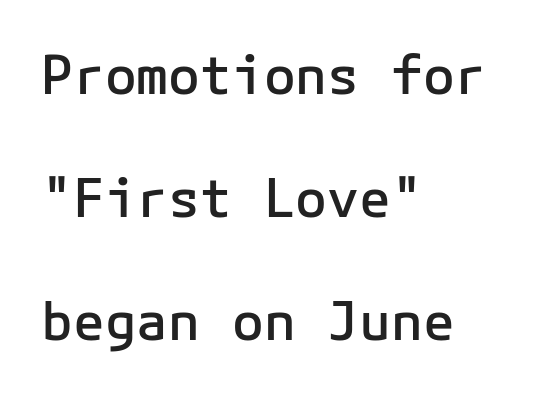
{"serif": "no", "italic": "no", "bold": "semi", "weight": "semibold", "width": "normal", "stroke_contrast": "low", "x_height": "medium", "monospaced": "yes", "underline": "no", "align": "left", "line_spacing": "loose", "line_spacing_ratio": 2.32, "letter_spacing": "normal", "letter_spacing_em": 0.0, "glyph_px": 53}
